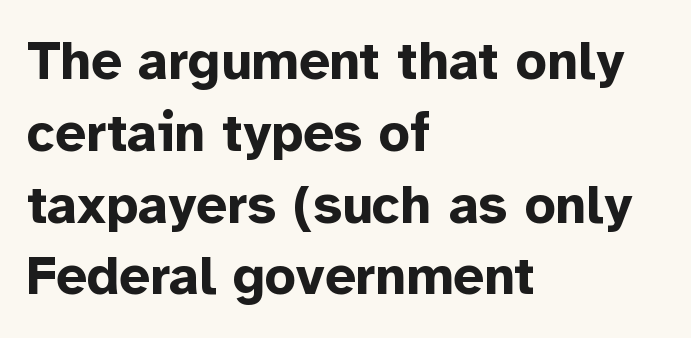
{"serif": "no", "italic": "no", "bold": "yes", "weight": "bold", "width": "normal", "stroke_contrast": "low", "x_height": "medium", "monospaced": "no", "underline": "no", "align": "left", "line_spacing": "normal", "line_spacing_ratio": 1.33, "letter_spacing": "normal", "letter_spacing_em": 0.0, "glyph_px": 54}
